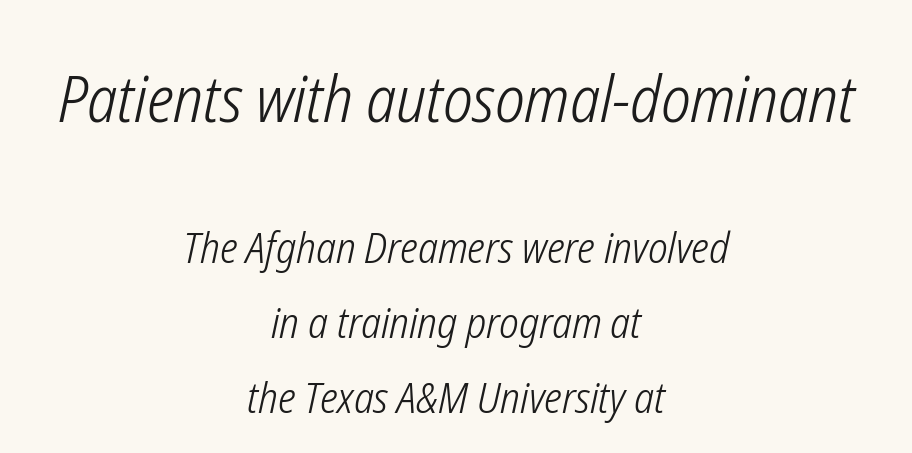
Q: Is the text bold? A: No.
Q: Is the text italic (slanted)? A: Yes, it leans right by about 12 degrees.
Q: Is the text underlined? A: No.
Q: How is the paragraph aligned? A: Centered.
Q: Is the spacing between letters normal or unusually wide? A: Normal.
Q: Which block of text is set in a larger size, the first (top) or the second (bottom)? A: The first (top) one.
Q: Width (condensed, normal, or wide)? A: Condensed.
Q: Stroke contrast? A: Low.
Q: x-height? A: Medium.
Q: Monospaced? A: No.
